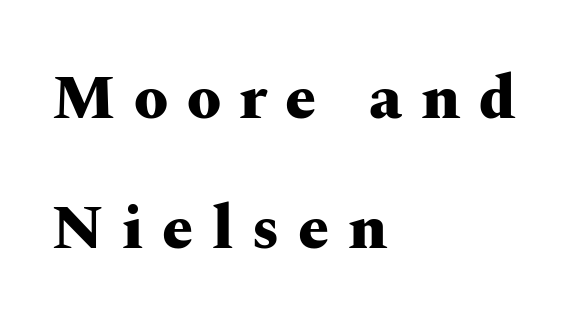
Q: Is the text bold? A: Yes.
Q: Is the text italic (slanted)? A: No, it is upright.
Q: Is the typeface a serif or a sans-serif typeface? A: Serif.
Q: Is the text underlined? A: No.
Q: How is the paragraph aligned? A: Left-aligned.
Q: Is the spacing between letters normal or unusually wide? A: Unusually wide.
Q: Is the spacing between lines tight, normal or loose? A: Loose.
Q: Width (condensed, normal, or wide)? A: Wide.
Q: Stroke contrast? A: Medium.
Q: x-height? A: Medium.
Q: Monospaced? A: No.
